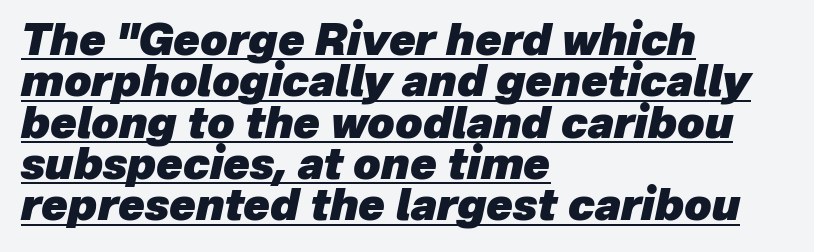
Q: Is the text bold? A: Yes.
Q: Is the text italic (slanted)? A: Yes, it leans right by about 12 degrees.
Q: Is the text underlined? A: Yes.
Q: How is the paragraph aligned? A: Left-aligned.
Q: Is the spacing between letters normal or unusually wide? A: Normal.
Q: Is the spacing between lines tight, normal or loose? A: Tight.
Q: Width (condensed, normal, or wide)? A: Normal.
Q: Stroke contrast? A: Low.
Q: x-height? A: Medium.
Q: Monospaced? A: No.
